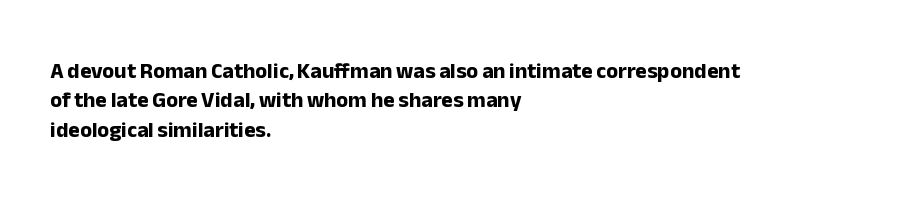
{"italic": "no", "bold": "yes", "underline": "no", "align": "left", "line_spacing": "normal", "line_spacing_ratio": 1.34, "letter_spacing": "normal", "letter_spacing_em": 0.0, "glyph_px": 22}
